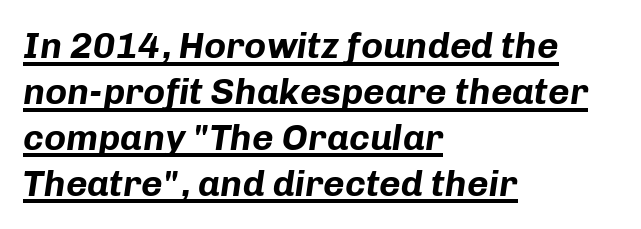
Q: Is the text bold? A: Yes.
Q: Is the text italic (slanted)? A: Yes, it leans right by about 8 degrees.
Q: Is the text underlined? A: Yes.
Q: How is the paragraph aligned? A: Left-aligned.
Q: Is the spacing between letters normal or unusually wide? A: Normal.
Q: Width (condensed, normal, or wide)? A: Normal.
Q: Stroke contrast? A: Low.
Q: x-height? A: Medium.
Q: Monospaced? A: No.
